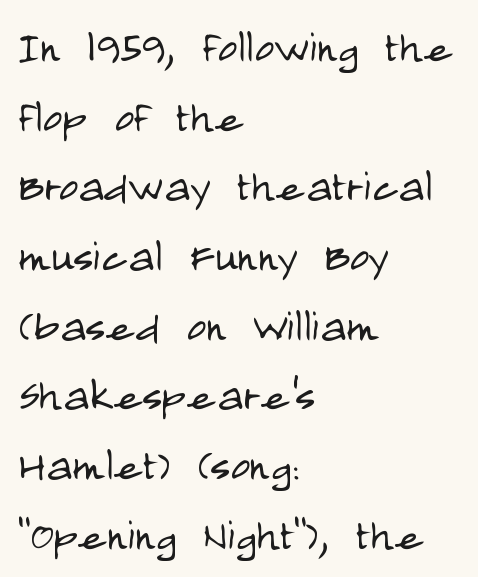
The image shows 54 px light, condensed sans-serif type, upright; set left-aligned, normal line spacing (1.29x), normal letter spacing, not underlined; low stroke contrast and a large x-height.
